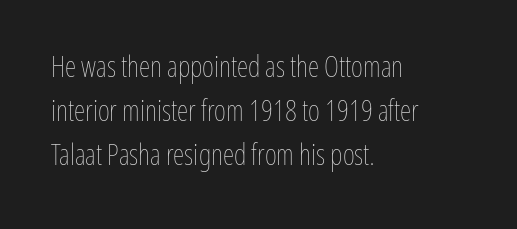
{"italic": "no", "bold": "no", "weight": "thin", "width": "condensed", "stroke_contrast": "low", "x_height": "medium", "monospaced": "no", "underline": "no", "align": "left", "line_spacing": "normal", "line_spacing_ratio": 1.52, "letter_spacing": "normal", "letter_spacing_em": 0.0, "glyph_px": 29}
